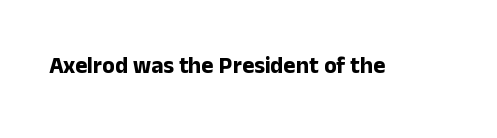
Q: Is the text bold? A: Yes.
Q: Is the text italic (slanted)? A: No, it is upright.
Q: Is the text underlined? A: No.
Q: Is the spacing between letters normal or unusually wide? A: Normal.
